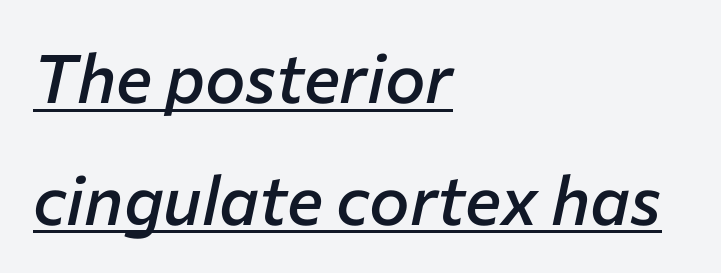
The glyphs have the mass of a demibold cut, below bold. Do the characters align in a grid? No, the font is proportional. Horizontally, the lines are justified to the leading edge only. Style check: oblique. Caption: standard tracking, unaltered. The passage shown is underscored from start to finish.
